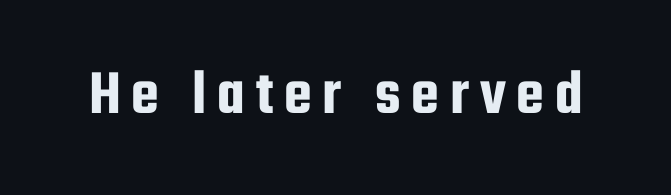
Do the characters align in a grid? No, the font is proportional. Check where the strokes stop: nothing finishes them off — pure sans. Tall strokes in this sample are plumb rather than angled. The zone under the glyphs is completely vacant.
